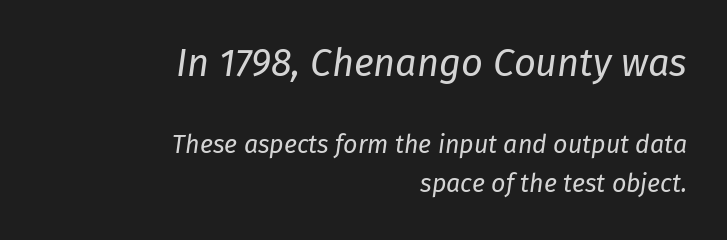
The image shows 38 px regular-weight type, italic (leaning right); set right-aligned, normal line spacing (1.55x), normal letter spacing, not underlined; the first (top) block is 1.52x larger; low stroke contrast and a medium x-height.
